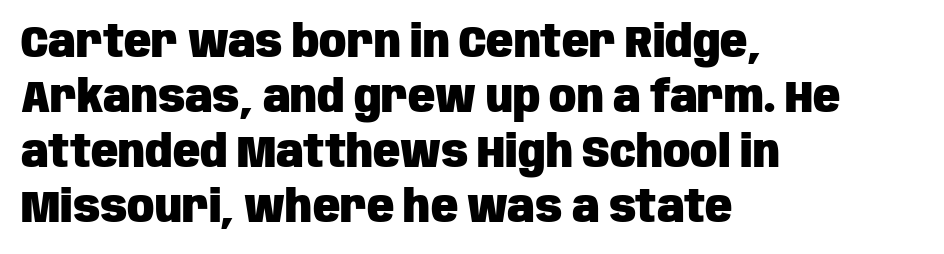
{"serif": "no", "italic": "no", "bold": "yes", "weight": "heavy", "width": "condensed", "stroke_contrast": "low", "x_height": "large", "monospaced": "no", "underline": "no", "align": "left", "line_spacing_ratio": 1.22, "letter_spacing": "normal", "letter_spacing_em": 0.0, "glyph_px": 45}
